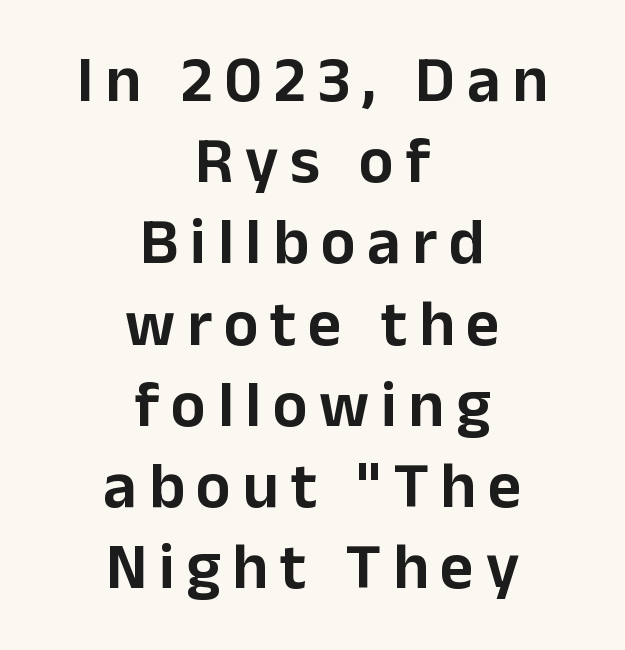
{"serif": "no", "italic": "no", "width": "normal", "stroke_contrast": "low", "x_height": "medium", "monospaced": "no", "underline": "no", "align": "center", "line_spacing": "normal", "line_spacing_ratio": 1.25, "glyph_px": 65}
